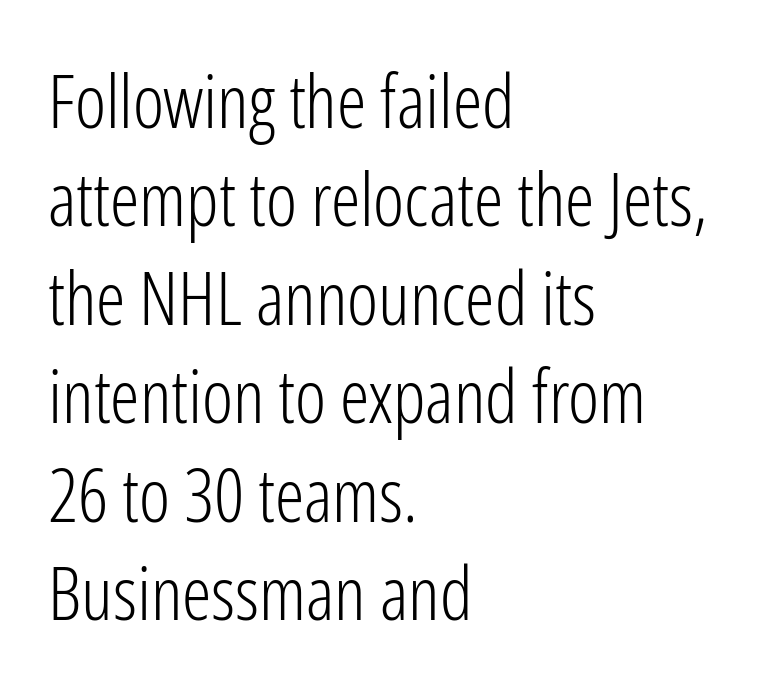
The image shows 74 px light, condensed sans-serif type, upright; set left-aligned, normal line spacing (1.33x), normal letter spacing, not underlined; low stroke contrast and a medium x-height.
